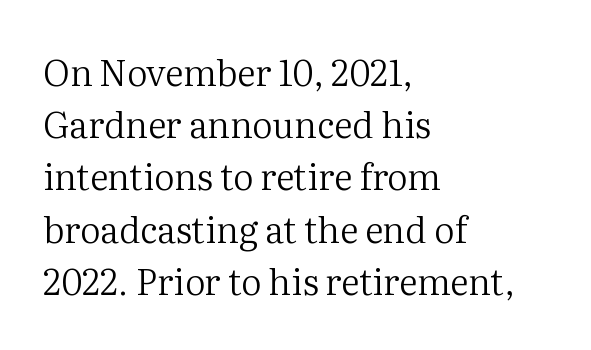
Plain, unruled lines of type. The rows are spaced the way most documents space them. Notice how the passage keeps a crisp vertical edge on the left only. The font sits on the lighter half of the weight spectrum, regular included. Designer's note — italics off, roman on. This sample has the flowing, uneven cadence of proportional lettering.
